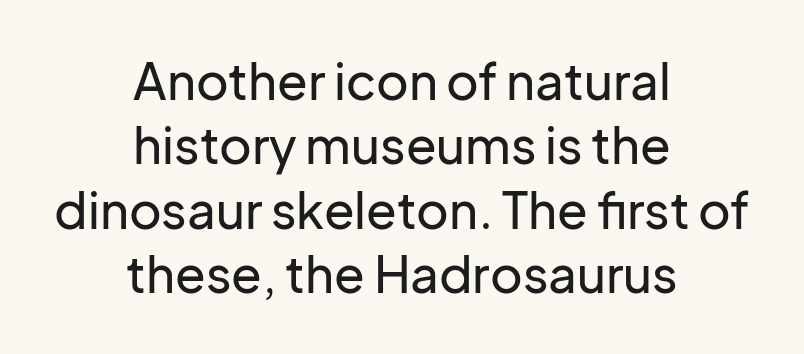
The image shows 50 px sans-serif type, upright; set centered, normal line spacing (1.29x), normal letter spacing, not underlined; low stroke contrast and a medium x-height.
